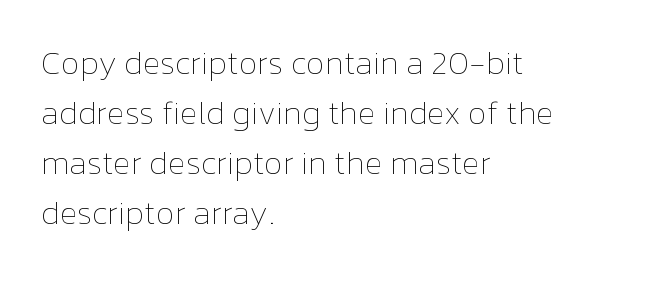
The passage shown has conventional tracking throughout. The specimen reads as upright at a glance. The typesetting does not lean heavy: it is not bold. Here the designer chose a conventional face with non-uniform glyph widths.
